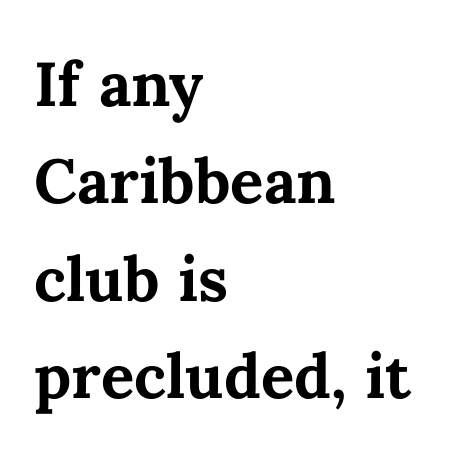
Q: Is the text bold? A: Yes.
Q: Is the text italic (slanted)? A: No, it is upright.
Q: Is the text underlined? A: No.
Q: How is the paragraph aligned? A: Left-aligned.
Q: Is the spacing between letters normal or unusually wide? A: Normal.
Q: Is the spacing between lines tight, normal or loose? A: Normal.
Q: Width (condensed, normal, or wide)? A: Normal.
Q: Stroke contrast? A: Medium.
Q: x-height? A: Medium.
Q: Monospaced? A: No.
